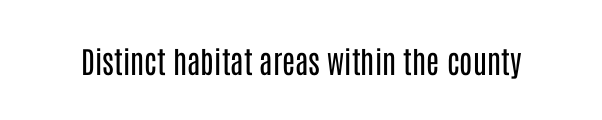
{"serif": "no", "italic": "no", "bold": "no", "weight": "regular", "width": "condensed", "stroke_contrast": "low", "x_height": "large", "monospaced": "no", "underline": "no", "letter_spacing": "normal", "letter_spacing_em": 0.0, "glyph_px": 30}
